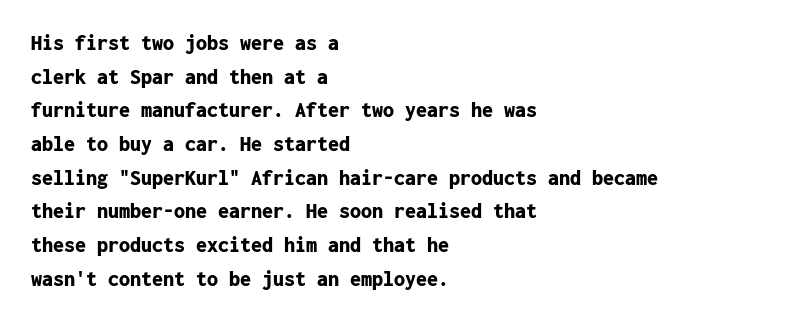
The image shows 22 px bold type, upright; set left-aligned, normal line spacing (1.53x), normal letter spacing, not underlined.
